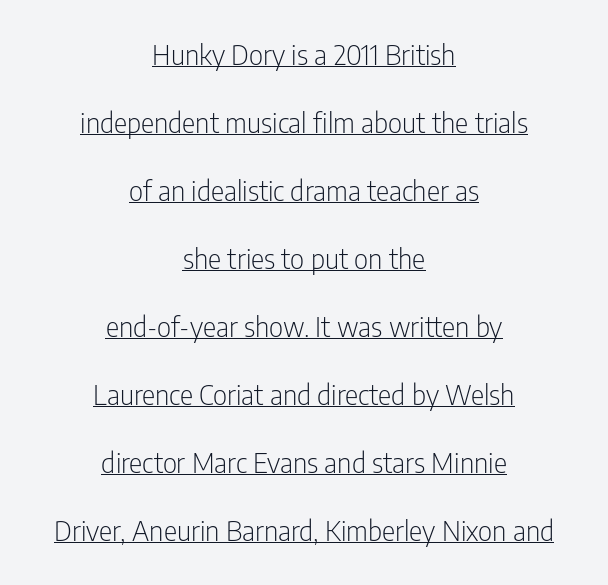
{"serif": "no", "italic": "no", "bold": "no", "weight": "light", "width": "condensed", "stroke_contrast": "low", "x_height": "medium", "monospaced": "no", "underline": "yes", "align": "center", "line_spacing": "loose", "line_spacing_ratio": 2.43, "letter_spacing": "normal", "letter_spacing_em": 0.0, "glyph_px": 28}
